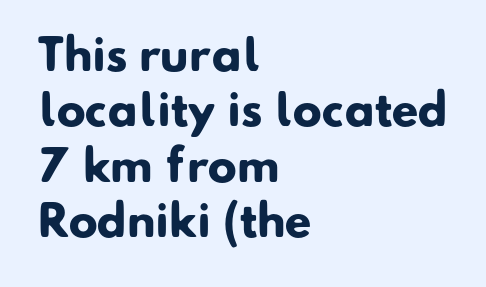
The image shows 43 px heavy sans-serif type; set left-aligned, normal line spacing (1.29x), normal letter spacing, not underlined; low stroke contrast and a small x-height.
